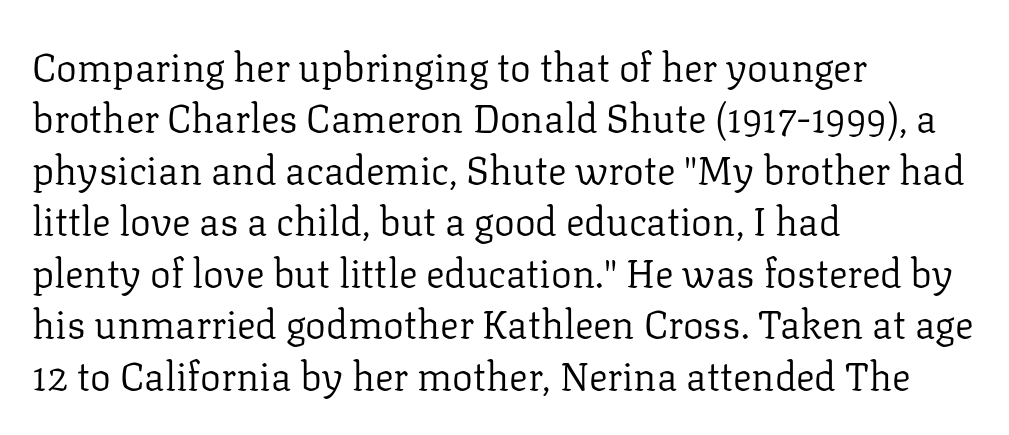
The lines are quadded left. Lines of text with bare space underneath. Glyph-to-glyph distance matches everyday printed text. Is the type heavy? It reads as light-to-regular instead.
